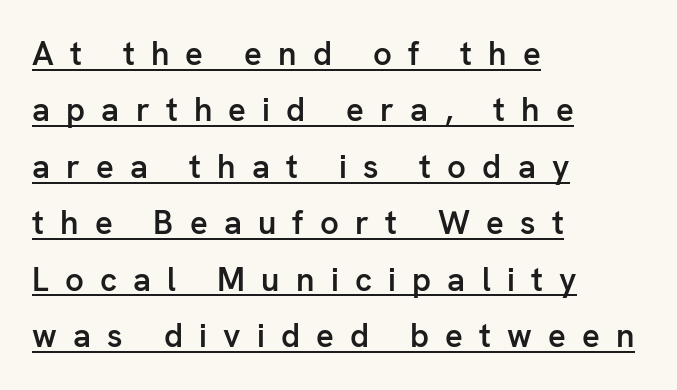
The image shows 33 px semibold sans-serif type, upright; set left-aligned, line spacing 1.71x, unusually wide letter spacing (+0.49 em), underlined; low stroke contrast and a medium x-height.
